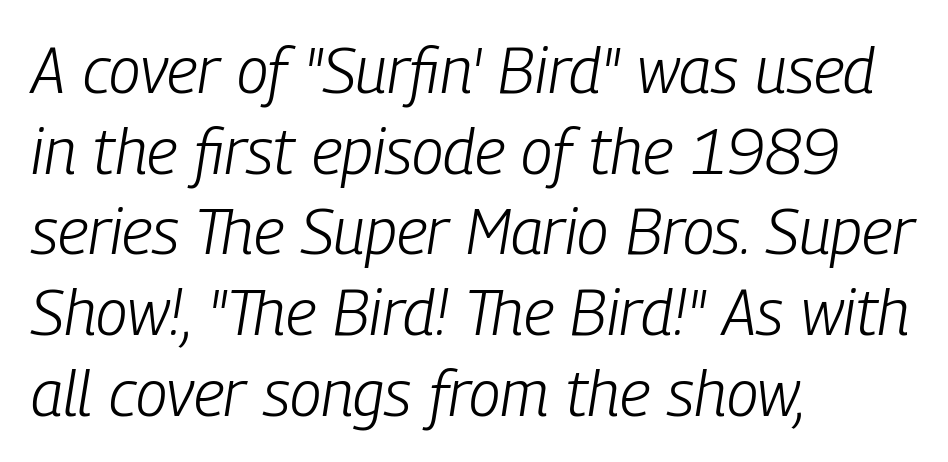
Quick note: underline off. What's the leading like? Ordinary, nothing unusual. Posture: slanted. The ragged edge is on the right, which tells us the setting is flush left.
